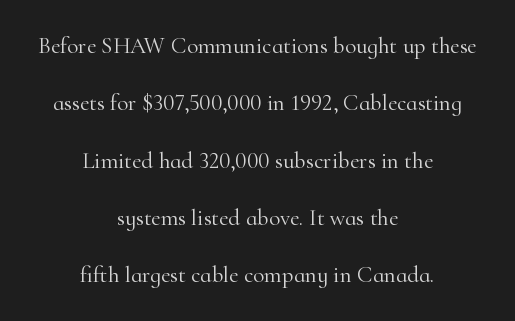
The image shows 23 px text type, upright; set centered, loose line spacing (2.49x), normal letter spacing, not underlined.
